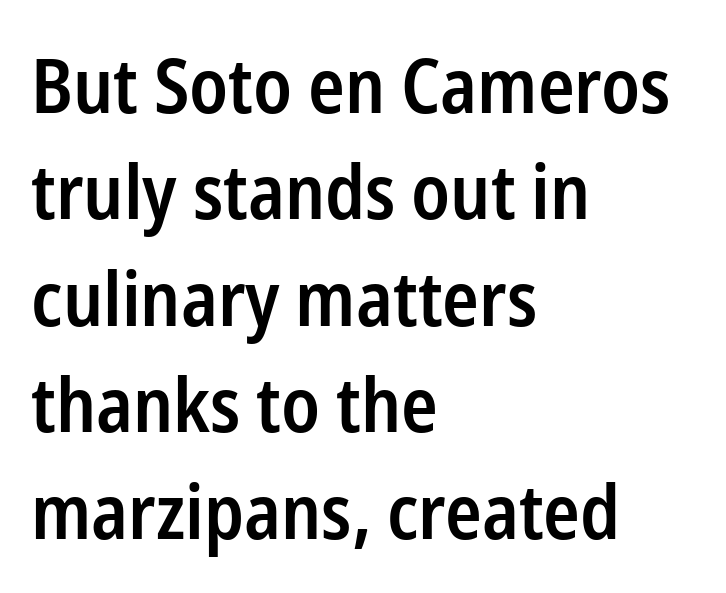
Q: Is the text bold? A: Semi-bold.
Q: Is the text italic (slanted)? A: No, it is upright.
Q: Is the typeface a serif or a sans-serif typeface? A: Sans-serif.
Q: Is the text underlined? A: No.
Q: How is the paragraph aligned? A: Left-aligned.
Q: Is the spacing between letters normal or unusually wide? A: Normal.
Q: Is the spacing between lines tight, normal or loose? A: Normal.
Q: Width (condensed, normal, or wide)? A: Condensed.
Q: Stroke contrast? A: Low.
Q: x-height? A: Medium.
Q: Monospaced? A: No.
